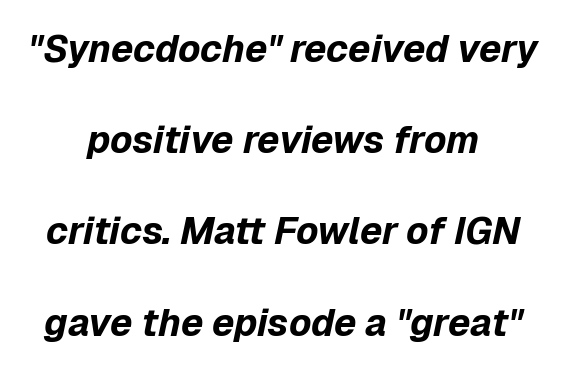
Q: Is the text bold? A: Yes.
Q: Is the text italic (slanted)? A: Yes, it leans right by about 12 degrees.
Q: Is the text underlined? A: No.
Q: How is the paragraph aligned? A: Centered.
Q: Is the spacing between letters normal or unusually wide? A: Normal.
Q: Is the spacing between lines tight, normal or loose? A: Loose.
Q: Width (condensed, normal, or wide)? A: Normal.
Q: Stroke contrast? A: Low.
Q: x-height? A: Medium.
Q: Monospaced? A: No.
